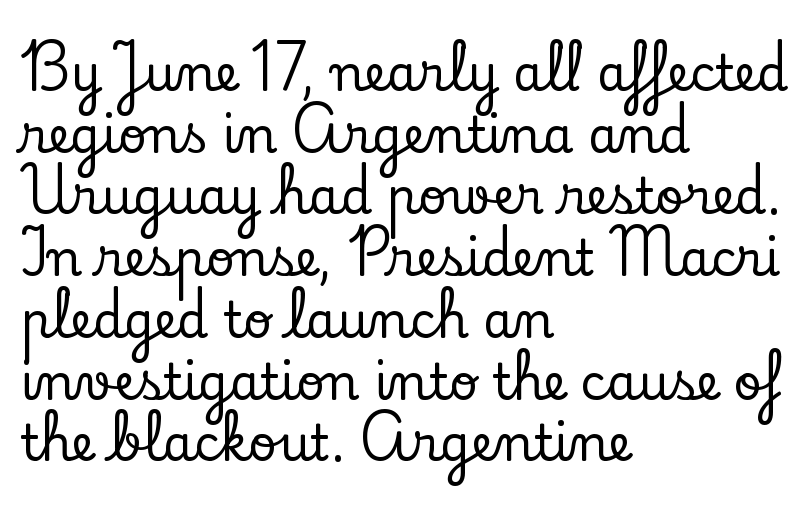
Horizontally, the lines are justified to the leading edge only. The axis of the letterforms is exactly vertical. Honestly, the row spacing looks completely unremarkable. The face used here is proportionally spaced, like ordinary book or web type. Spacing between characters is what you'd get straight out of the box. The area under the type is left untouched.
